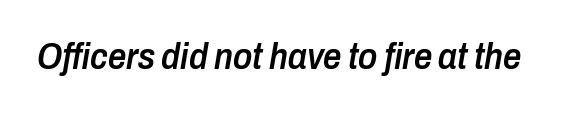
Q: Is the text bold? A: Semi-bold.
Q: Is the text italic (slanted)? A: Yes, it leans right by about 10 degrees.
Q: Is the text underlined? A: No.
Q: Is the spacing between letters normal or unusually wide? A: Normal.
Q: Width (condensed, normal, or wide)? A: Condensed.
Q: Stroke contrast? A: Low.
Q: x-height? A: Medium.
Q: Monospaced? A: No.
